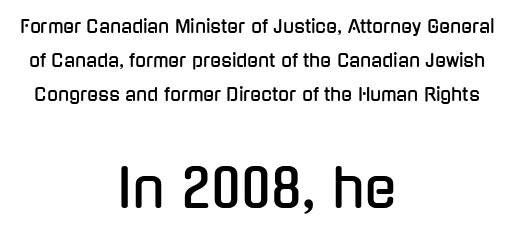
The image shows 53 px condensed sans-serif type, upright; set centered, loose line spacing (1.9x), normal letter spacing, not underlined; the second (bottom) block is 2.94x larger; low stroke contrast and a medium x-height.
